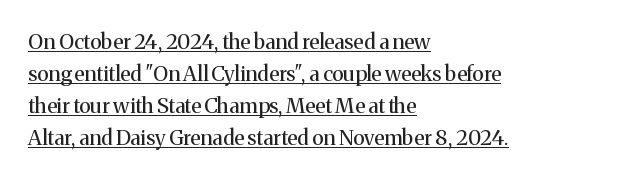
Each new line begins a customary step beneath the previous one. Weight: regular or lighter. The axis of the letterforms is exactly vertical. The text block is weighted toward the left margin, trailing off unevenly rightward. Does a line run under the words? Yes, clearly.
